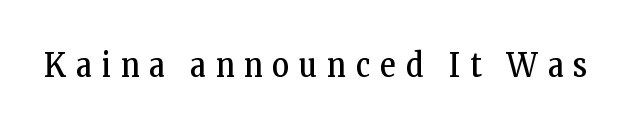
The face used here is proportionally spaced, like ordinary book or web type. The characters display serif detailing at their extremities. A light-to-regular cut is what we see here. Descenders are the only things crossing below the line.
